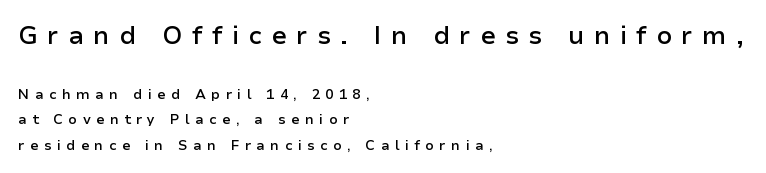
Q: Is the text bold? A: Semi-bold.
Q: Is the text italic (slanted)? A: No, it is upright.
Q: Is the text underlined? A: No.
Q: How is the paragraph aligned? A: Left-aligned.
Q: Is the spacing between letters normal or unusually wide? A: Unusually wide.
Q: Which block of text is set in a larger size, the first (top) or the second (bottom)? A: The first (top) one.
